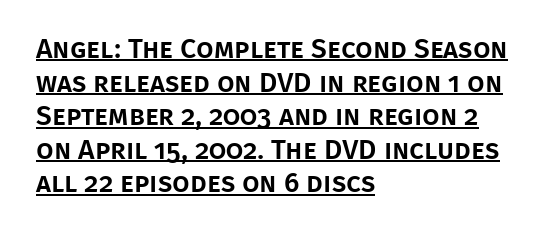
{"serif": "no", "italic": "no", "width": "normal", "stroke_contrast": "low", "x_height": "large", "monospaced": "no", "underline": "yes", "align": "left", "line_spacing_ratio": 1.2, "letter_spacing": "normal", "letter_spacing_em": 0.0, "glyph_px": 28}
